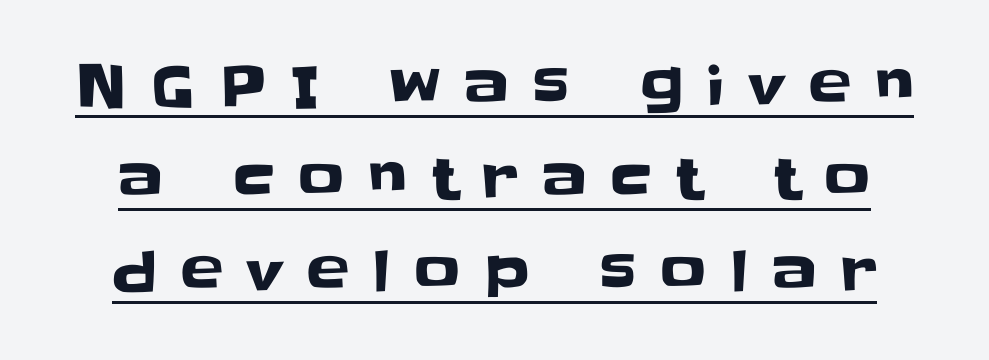
The image shows 57 px sans-serif type, upright; set normal line spacing (1.63x), unusually wide letter spacing (+0.42 em), underlined; low stroke contrast and a large x-height.
